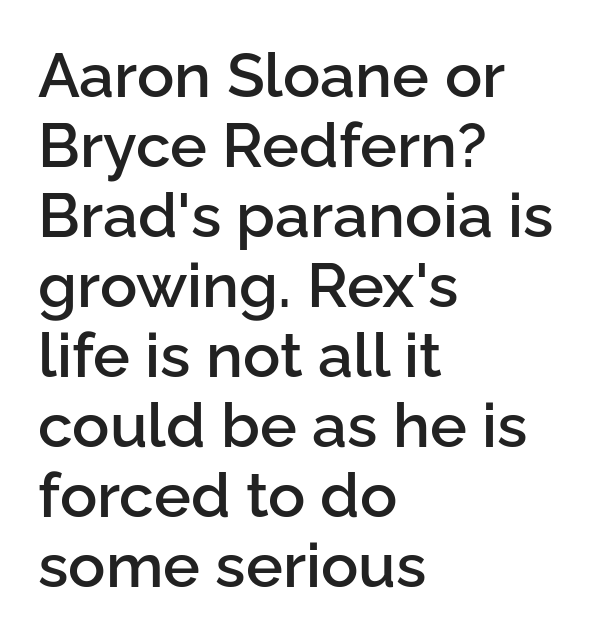
The passage shown is typeset with a sans-serif family. It's the straight-up-and-down kind of type. Here the glyphs are tracked normally, forming tight word shapes. What's the leading like? Squeezed, with rows nearly overlapping. Each letter keeps its own natural width here, so spacing adapts to shape. Underline: absent.
